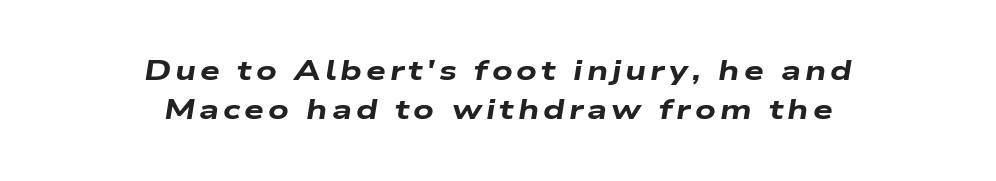
The image shows 28 px heavy, wide type, italic (leaning right); set centered, normal line spacing (1.41x), not underlined; low stroke contrast and a medium x-height.
